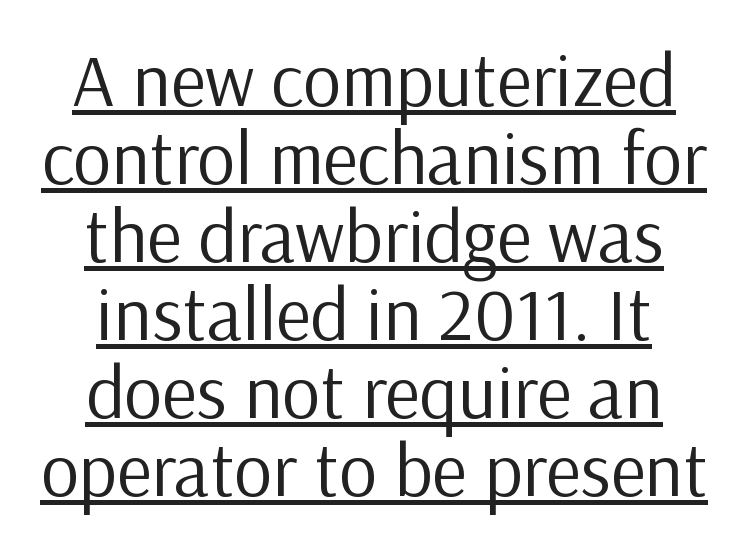
{"serif": "no", "italic": "no", "bold": "no", "weight": "regular", "width": "normal", "stroke_contrast": "low", "x_height": "medium", "monospaced": "no", "underline": "yes", "line_spacing": "tight", "line_spacing_ratio": 1.04, "letter_spacing": "normal", "letter_spacing_em": 0.0, "glyph_px": 75}
